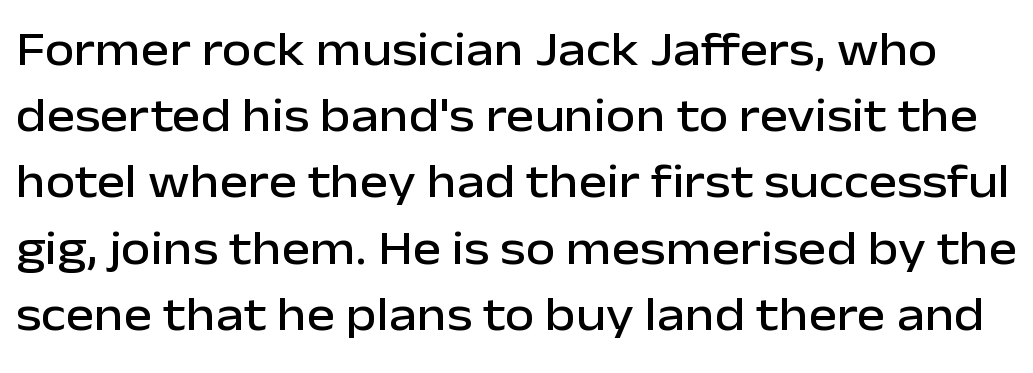
These lines are rendered in a variable-pitch font. Italic: no, the glyphs are upright roman. A typesetter would call this zero additional tracking. The block of text has a typical density, with ordinary space between rows. Underlining? Definitely not there.
